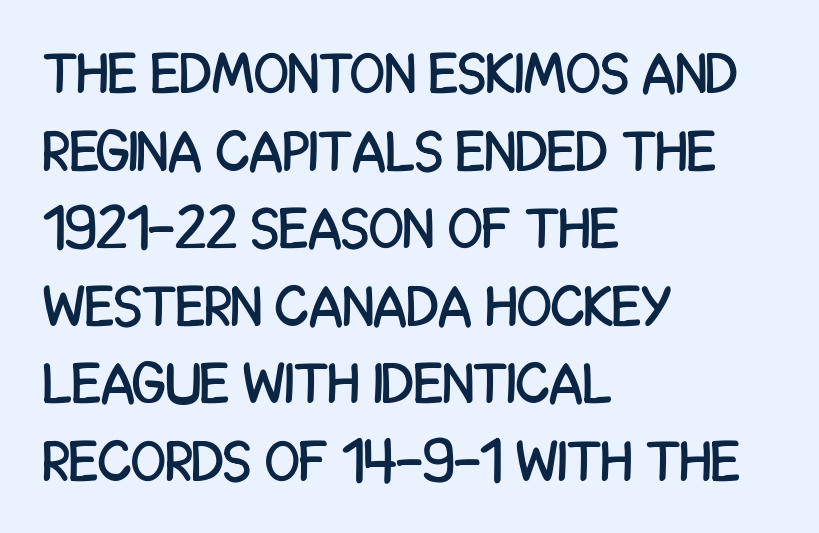
The image shows 57 px condensed sans-serif type, upright; set left-aligned, normal line spacing (1.36x), normal letter spacing, not underlined; low stroke contrast and a large x-height.
